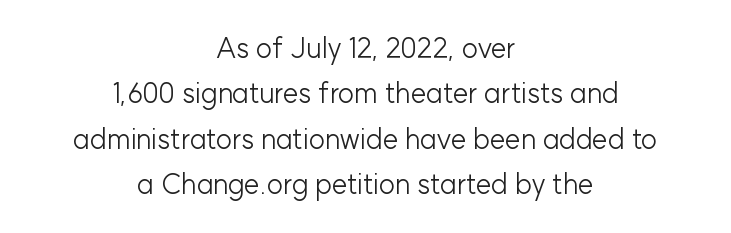
Q: Is the text bold? A: No.
Q: Is the text italic (slanted)? A: No, it is upright.
Q: Is the typeface a serif or a sans-serif typeface? A: Sans-serif.
Q: Is the text underlined? A: No.
Q: How is the paragraph aligned? A: Centered.
Q: Is the spacing between letters normal or unusually wide? A: Normal.
Q: Is the spacing between lines tight, normal or loose? A: Normal.
Q: Width (condensed, normal, or wide)? A: Normal.
Q: Stroke contrast? A: Low.
Q: x-height? A: Medium.
Q: Monospaced? A: No.
